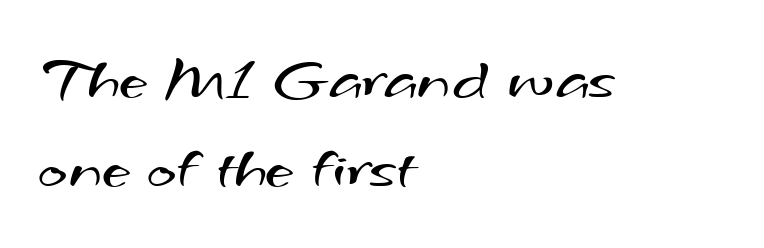
Spacing verdict: proportional, widths tailored to each character. The font is comparable to plain body text, perhaps lighter. Grotesque or geometric, the face here clearly has no serifs. Successive baselines arrive at the customary interval.
